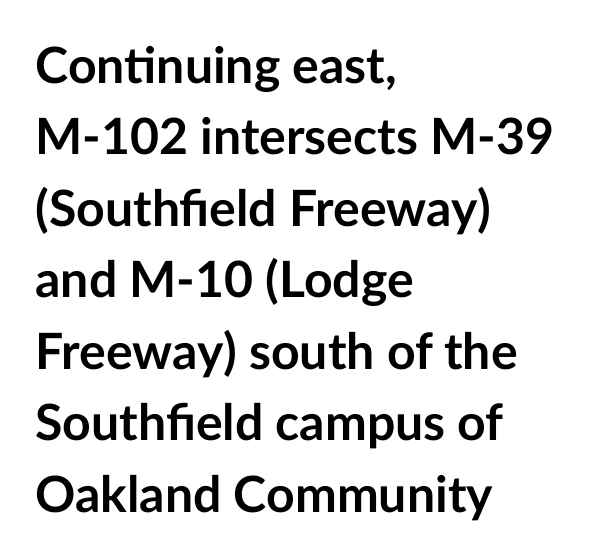
The rendering uses a moderate line-height, typical for paragraphs. The letters sit at their default tracking, neither squeezed nor spread. Beneath every word, the page is bare. Do the characters align in a grid? No, the font is proportional. The type family on display is of the sans-serif kind.
